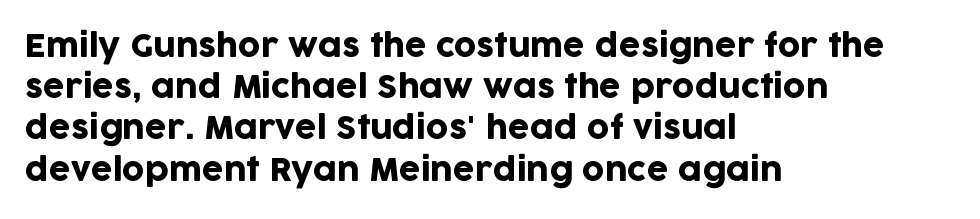
The image shows 31 px sans-serif type, upright; set left-aligned, normal line spacing (1.33x), normal letter spacing, not underlined; low stroke contrast and a large x-height.
